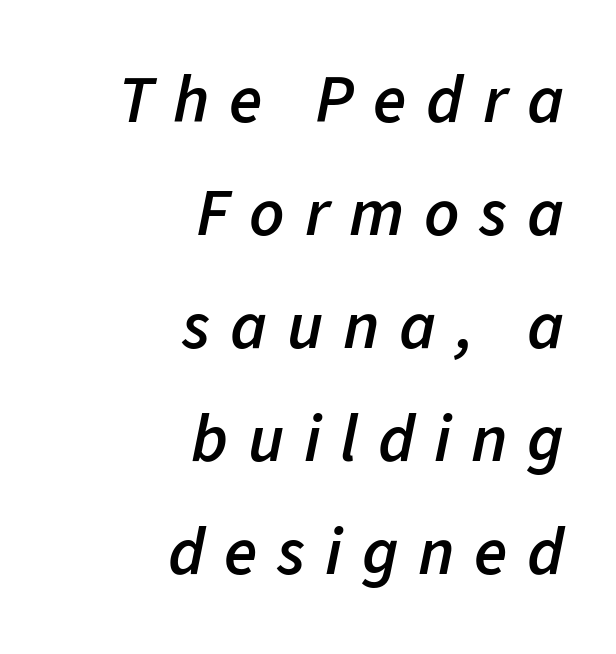
The image shows 68 px semibold type, italic (leaning right); set right-aligned, normal line spacing (1.66x), unusually wide letter spacing (+0.29 em), not underlined; low stroke contrast and a medium x-height.
